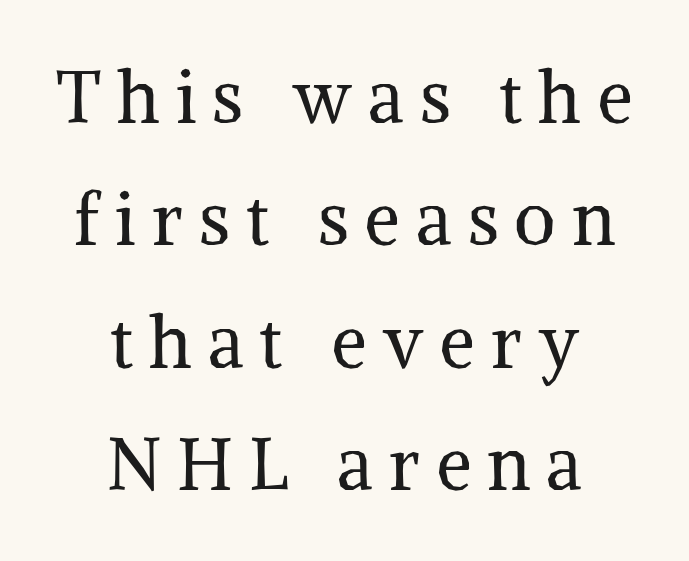
In terms of posture, this sample is upright. Type without underlining. This sample uses a serif face. The face used here is proportionally spaced, like ordinary book or web type. The setting favours the middle, as headings and verse often do. Each stroke keeps to a modest, everyday thickness or less.
